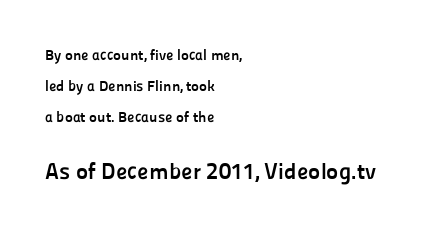
Q: Is the text bold? A: Yes.
Q: Is the text italic (slanted)? A: No, it is upright.
Q: Is the text underlined? A: No.
Q: How is the paragraph aligned? A: Left-aligned.
Q: Is the spacing between letters normal or unusually wide? A: Normal.
Q: Is the spacing between lines tight, normal or loose? A: Loose.
Q: Which block of text is set in a larger size, the first (top) or the second (bottom)? A: The second (bottom) one.
